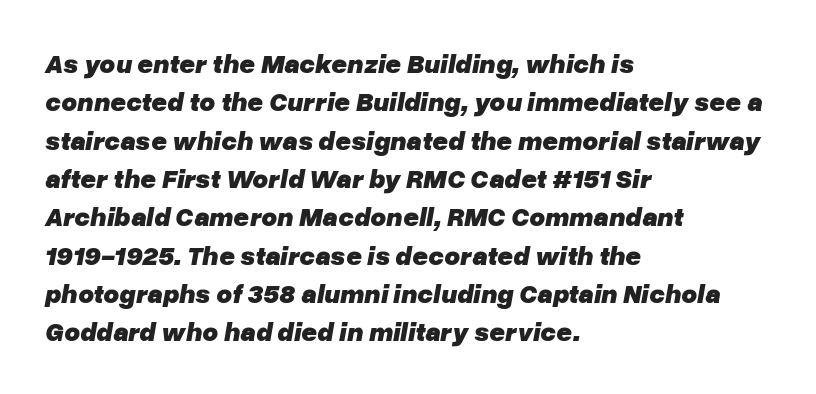
The image shows 27 px bold type, italic (leaning right); set left-aligned, normal line spacing (1.42x), normal letter spacing, not underlined.
